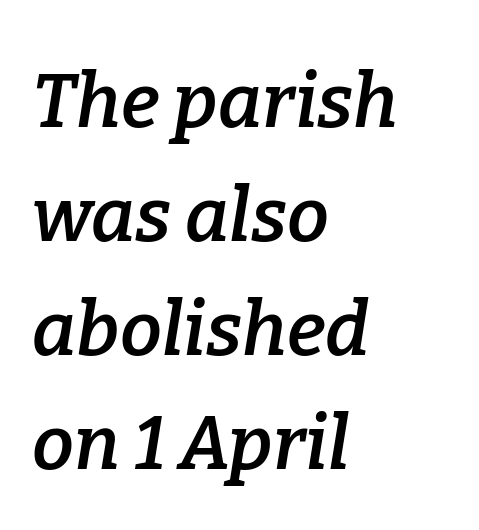
Each row of text sits above clean, open space. Little horizontal feet cap the strokes, marking this as serif type. Varying glyph widths throughout — classic text-font behaviour. Short and long lines alike share a common starting point at left. Every character sits at an angle, as italics do.
